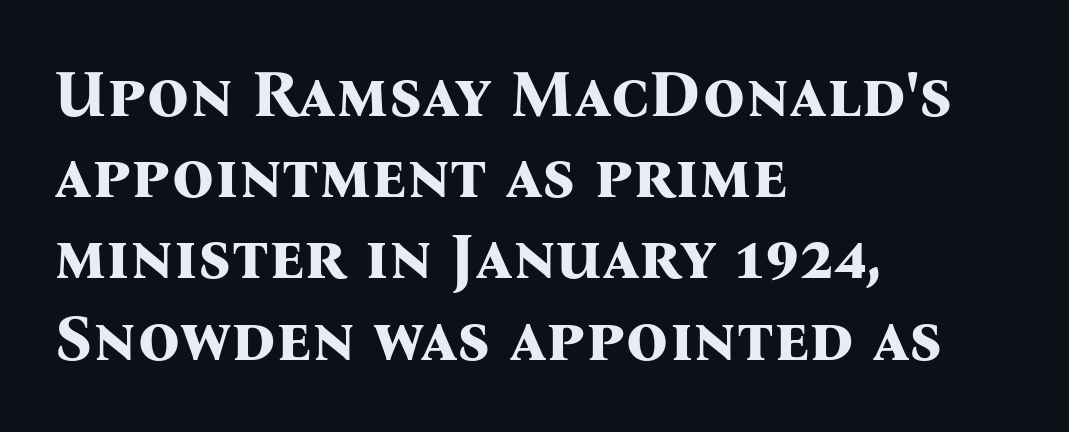
The image shows 66 px bold serif type, upright; set left-aligned, line spacing 1.23x, normal letter spacing, not underlined; medium stroke contrast and a medium x-height.
